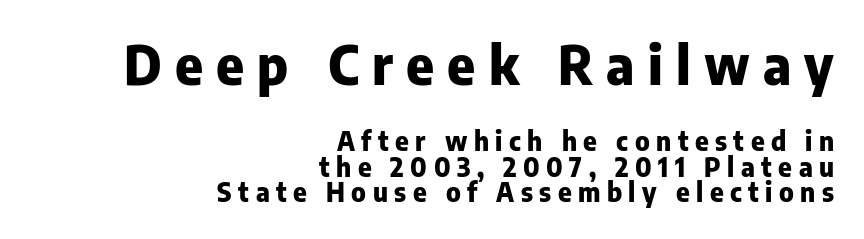
The image shows 53 px heavy sans-serif type, upright; set right-aligned, tight line spacing (0.98x), unusually wide letter spacing (+0.25 em), not underlined; the first (top) block is 2.04x larger; low stroke contrast and a medium x-height.
